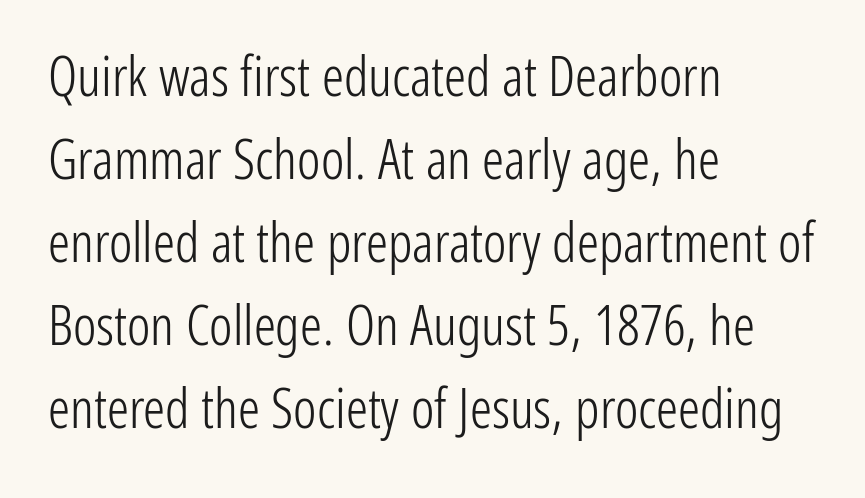
{"serif": "no", "italic": "no", "bold": "no", "weight": "light", "width": "condensed", "stroke_contrast": "low", "x_height": "medium", "monospaced": "no", "underline": "no", "align": "left", "line_spacing": "normal", "line_spacing_ratio": 1.51, "letter_spacing": "normal", "letter_spacing_em": 0.0, "glyph_px": 55}
